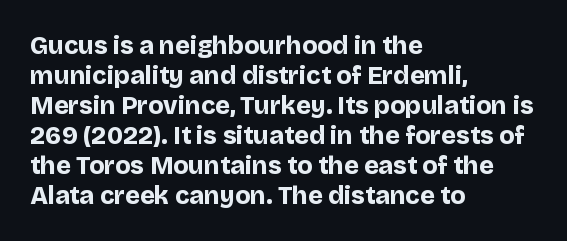
Default kerning and tracking; the words read as compact shapes. The letters stand upright; this is a roman face. Pretty heavy lettering here — definitely bold. The words here are not underlined.
